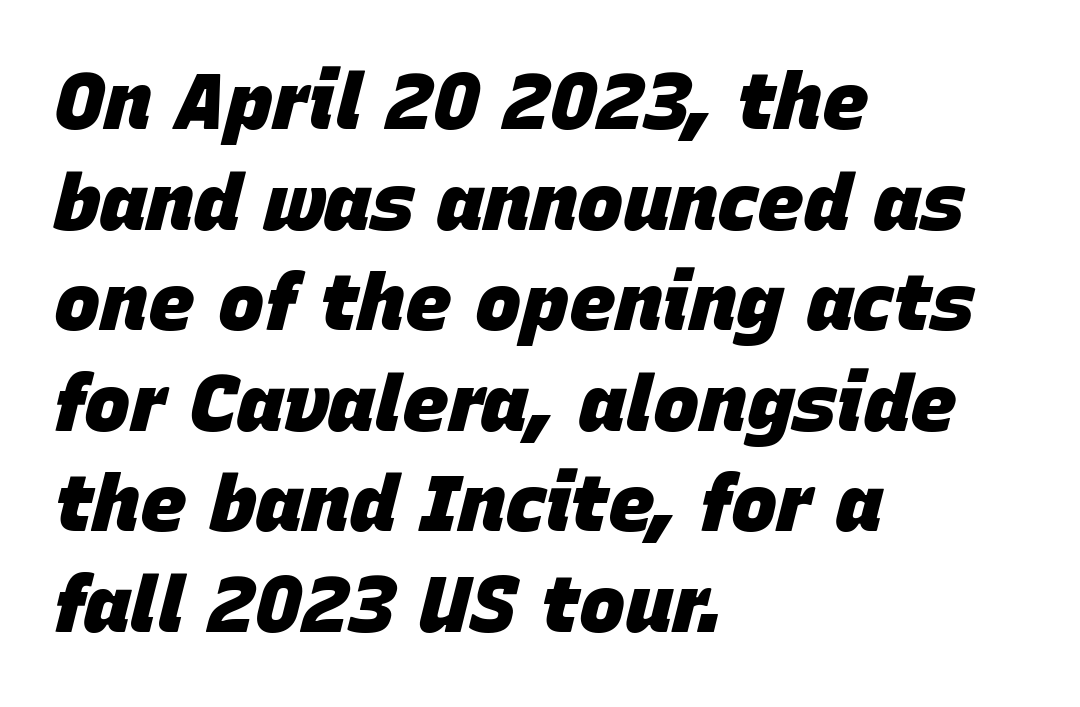
Q: Is the text bold? A: Yes.
Q: Is the text italic (slanted)? A: Yes, it leans right by about 15 degrees.
Q: Is the text underlined? A: No.
Q: How is the paragraph aligned? A: Left-aligned.
Q: Is the spacing between letters normal or unusually wide? A: Normal.
Q: Is the spacing between lines tight, normal or loose? A: Normal.
Q: Width (condensed, normal, or wide)? A: Normal.
Q: Stroke contrast? A: Low.
Q: x-height? A: Large.
Q: Monospaced? A: No.
